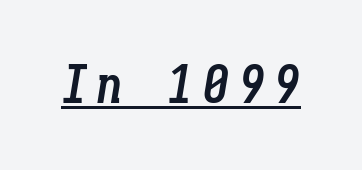
{"italic": "yes", "lean": "right", "slant_degrees": 9, "bold": "yes", "weight": "semibold", "width": "condensed", "stroke_contrast": "low", "x_height": "medium", "monospaced": "yes", "underline": "yes", "glyph_px": 52}
